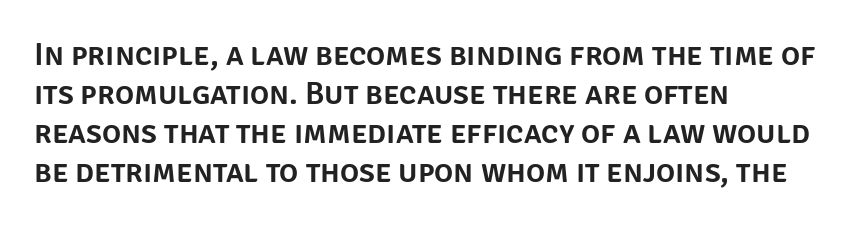
Q: Is the text italic (slanted)? A: No, it is upright.
Q: Is the typeface a serif or a sans-serif typeface? A: Sans-serif.
Q: Is the text underlined? A: No.
Q: How is the paragraph aligned? A: Left-aligned.
Q: Is the spacing between letters normal or unusually wide? A: Normal.
Q: Width (condensed, normal, or wide)? A: Normal.
Q: Stroke contrast? A: Low.
Q: x-height? A: Large.
Q: Monospaced? A: No.
